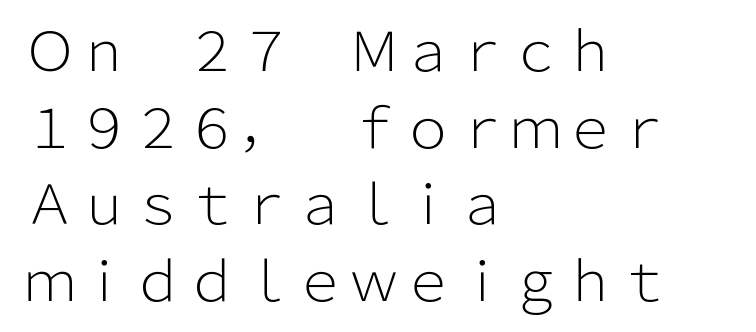
This sample keeps an unexceptional amount of space between lines. One-word summary of the alignment: left. Default kerning and tracking; the words read as compact shapes. Notice how the stems are strictly vertical — no italics here. Each letter's strokes conclude bluntly, with no projecting serifs.
